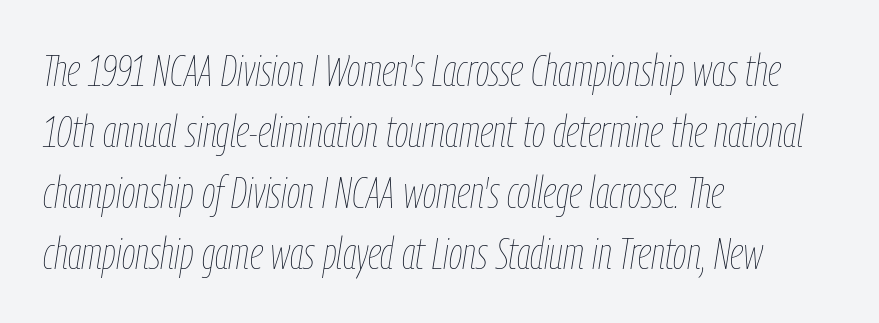
Q: Is the text bold? A: No.
Q: Is the text italic (slanted)? A: Yes, it leans right by about 9 degrees.
Q: Is the text underlined? A: No.
Q: How is the paragraph aligned? A: Left-aligned.
Q: Is the spacing between letters normal or unusually wide? A: Normal.
Q: Is the spacing between lines tight, normal or loose? A: Normal.
Q: Width (condensed, normal, or wide)? A: Condensed.
Q: Stroke contrast? A: Low.
Q: x-height? A: Medium.
Q: Monospaced? A: No.
